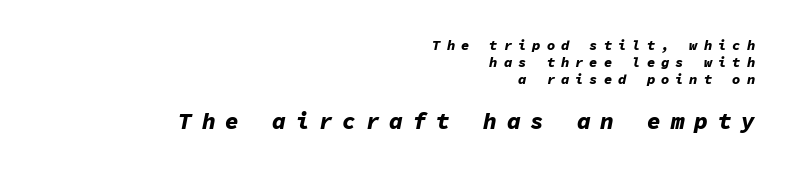
{"italic": "yes", "lean": "right", "slant_degrees": 11, "bold": "yes", "underline": "no", "align": "right", "line_spacing_ratio": 1.23, "letter_spacing": "wide", "letter_spacing_em": 0.42, "larger_block": "second", "size_ratio": 1.64, "glyph_px": 23}
